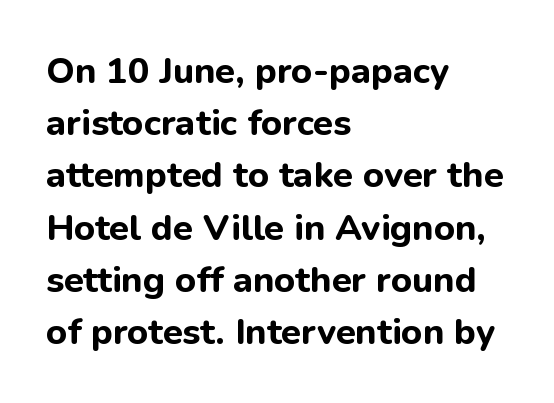
{"serif": "no", "italic": "no", "bold": "yes", "weight": "bold", "width": "normal", "stroke_contrast": "low", "x_height": "medium", "monospaced": "no", "underline": "no", "align": "left", "line_spacing": "normal", "line_spacing_ratio": 1.45, "letter_spacing": "normal", "letter_spacing_em": 0.0, "glyph_px": 36}
